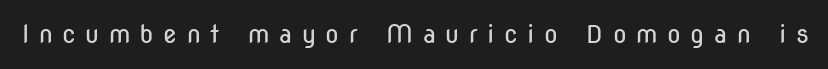
Heft: none added — not bold. Lines of text with bare space underneath. Upright lettering throughout. Here the glyphs are tracked loosely, breaking word shapes into spaced letters.
